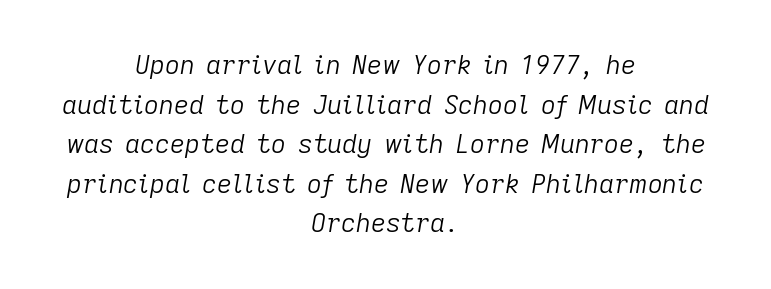
The image shows 26 px text type, italic (leaning right); set centered, normal line spacing (1.52x), normal letter spacing, not underlined.
